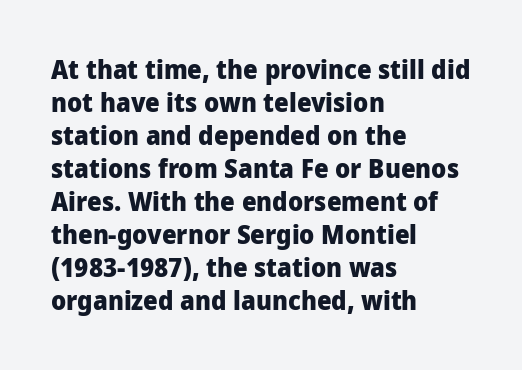
The image shows 26 px bold type, upright; set left-aligned, normal line spacing (1.27x), normal letter spacing, not underlined.
